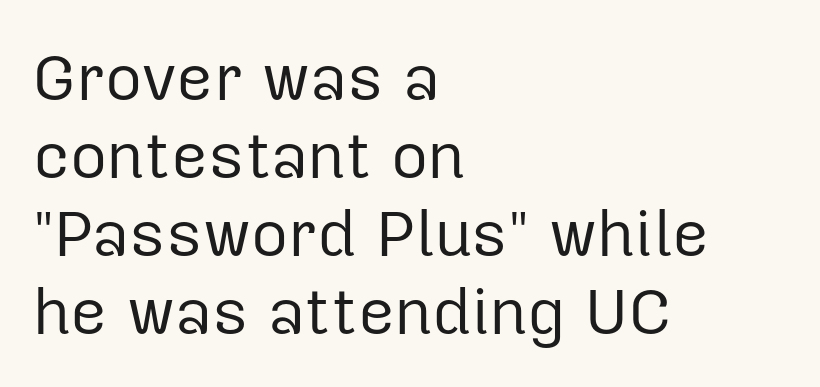
Q: Is the text bold? A: No.
Q: Is the text italic (slanted)? A: No, it is upright.
Q: Is the typeface a serif or a sans-serif typeface? A: Sans-serif.
Q: Is the text underlined? A: No.
Q: How is the paragraph aligned? A: Left-aligned.
Q: Is the spacing between letters normal or unusually wide? A: Normal.
Q: Width (condensed, normal, or wide)? A: Normal.
Q: Stroke contrast? A: Low.
Q: x-height? A: Medium.
Q: Monospaced? A: No.
